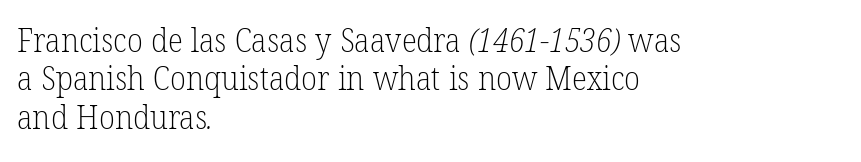
Letters rest on an invisible, unmarked baseline. Is the block centered? No — it sits flush against the left margin. The passage shown is typed in a proportional face where columns would drift. A quiet, ordinary-to-light weight characterises the typeface. This rendering leaves character spacing at its baseline value.
